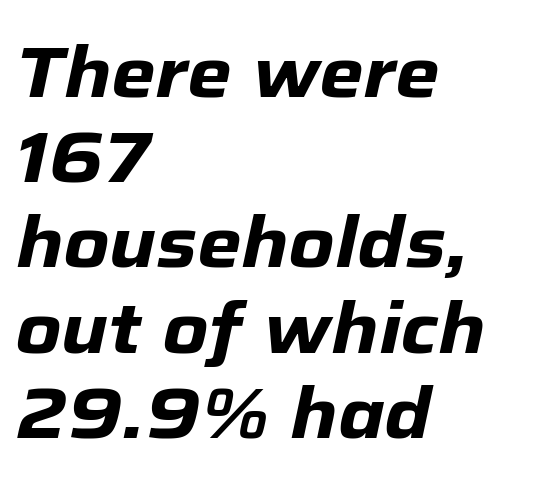
Descenders hang freely into open space. Spacing between characters is what you'd get straight out of the box. Every row of glyphs begins at an identical x-position on the left. Spacing verdict: proportional, widths tailored to each character.
